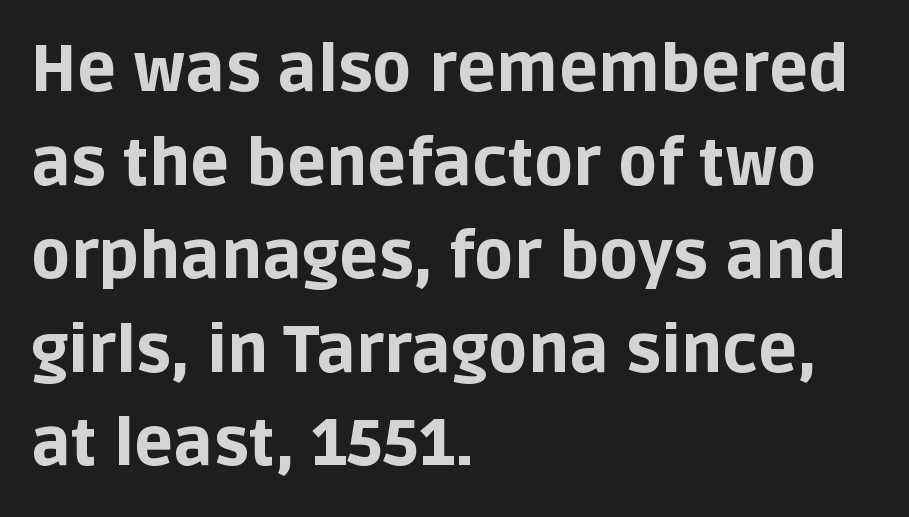
{"serif": "no", "italic": "no", "bold": "yes", "weight": "bold", "width": "normal", "stroke_contrast": "low", "x_height": "large", "monospaced": "no", "underline": "no", "align": "left", "line_spacing": "normal", "line_spacing_ratio": 1.44, "letter_spacing": "normal", "letter_spacing_em": 0.0, "glyph_px": 65}
